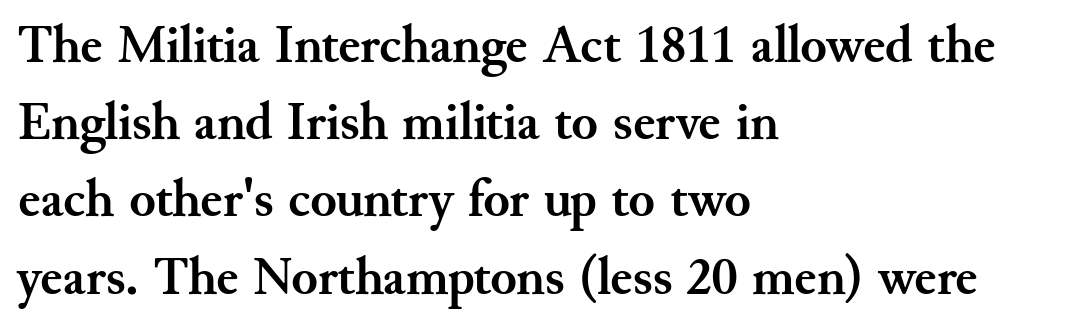
Q: Is the text bold? A: Yes.
Q: Is the text italic (slanted)? A: No, it is upright.
Q: Is the typeface a serif or a sans-serif typeface? A: Serif.
Q: Is the text underlined? A: No.
Q: How is the paragraph aligned? A: Left-aligned.
Q: Is the spacing between letters normal or unusually wide? A: Normal.
Q: Is the spacing between lines tight, normal or loose? A: Normal.
Q: Width (condensed, normal, or wide)? A: Normal.
Q: Stroke contrast? A: Medium.
Q: x-height? A: Small.
Q: Monospaced? A: No.
